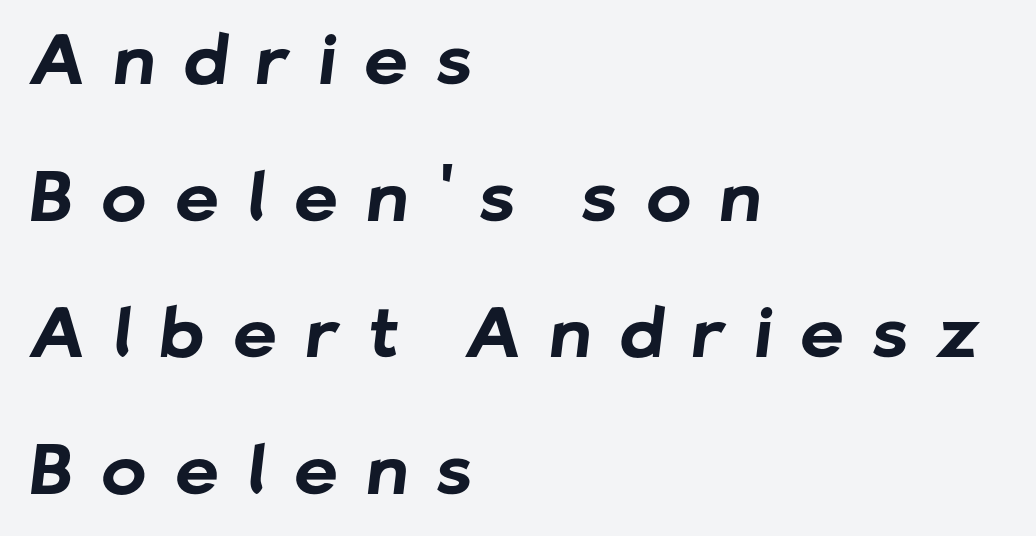
Q: Is the text bold? A: Yes.
Q: Is the typeface a serif or a sans-serif typeface? A: Sans-serif.
Q: Is the text underlined? A: No.
Q: How is the paragraph aligned? A: Left-aligned.
Q: Is the spacing between letters normal or unusually wide? A: Unusually wide.
Q: Is the spacing between lines tight, normal or loose? A: Loose.
Q: Width (condensed, normal, or wide)? A: Normal.
Q: Stroke contrast? A: Low.
Q: x-height? A: Medium.
Q: Monospaced? A: No.
